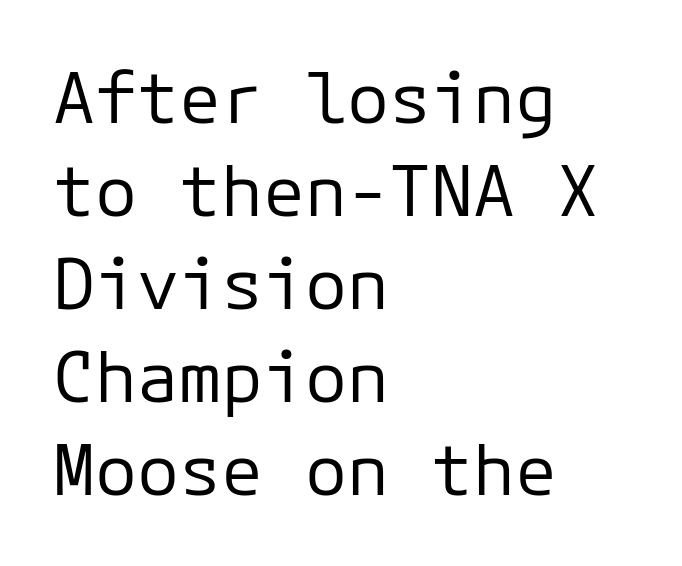
{"serif": "no", "italic": "no", "bold": "no", "weight": "regular", "width": "normal", "stroke_contrast": "low", "x_height": "medium", "monospaced": "yes", "underline": "no", "align": "left", "line_spacing": "normal", "line_spacing_ratio": 1.33, "letter_spacing": "normal", "letter_spacing_em": 0.0, "glyph_px": 70}
